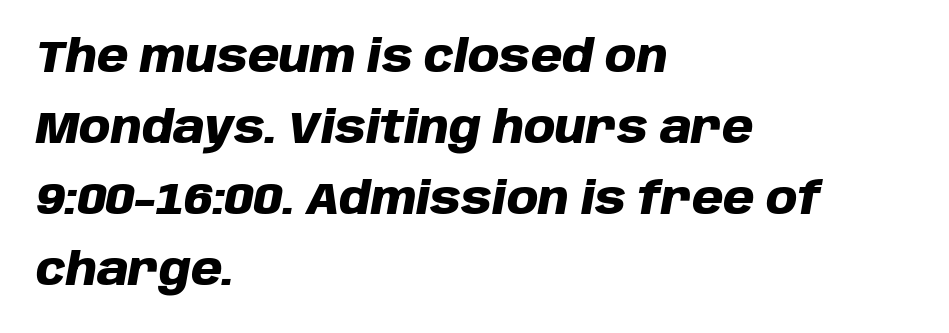
Q: Is the text bold? A: Yes.
Q: Is the text italic (slanted)? A: Yes, it leans right by about 10 degrees.
Q: Is the text underlined? A: No.
Q: How is the paragraph aligned? A: Left-aligned.
Q: Is the spacing between letters normal or unusually wide? A: Normal.
Q: Is the spacing between lines tight, normal or loose? A: Normal.
Q: Width (condensed, normal, or wide)? A: Normal.
Q: Stroke contrast? A: Low.
Q: x-height? A: Large.
Q: Monospaced? A: No.
